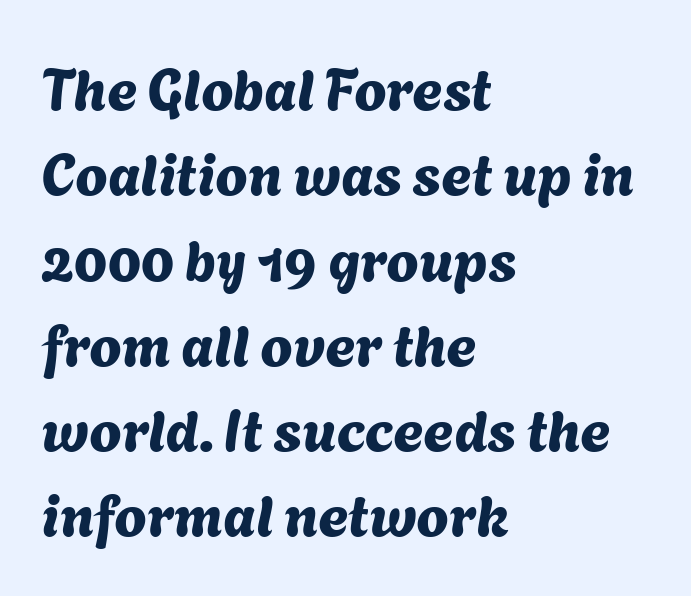
Q: Is the typeface a serif or a sans-serif typeface? A: Sans-serif.
Q: Is the text underlined? A: No.
Q: How is the paragraph aligned? A: Left-aligned.
Q: Is the spacing between letters normal or unusually wide? A: Normal.
Q: Is the spacing between lines tight, normal or loose? A: Normal.
Q: Width (condensed, normal, or wide)? A: Normal.
Q: Stroke contrast? A: Medium.
Q: x-height? A: Medium.
Q: Monospaced? A: No.
